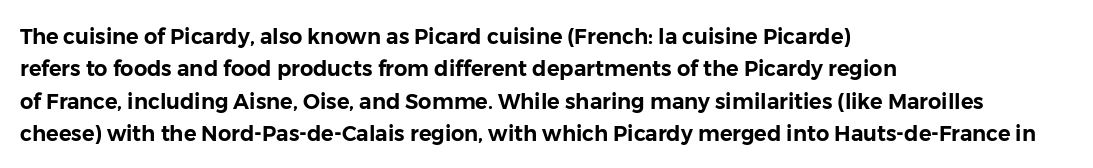
{"italic": "no", "underline": "no", "align": "left", "line_spacing": "normal", "line_spacing_ratio": 1.54, "letter_spacing": "normal", "letter_spacing_em": 0.0, "glyph_px": 21}
